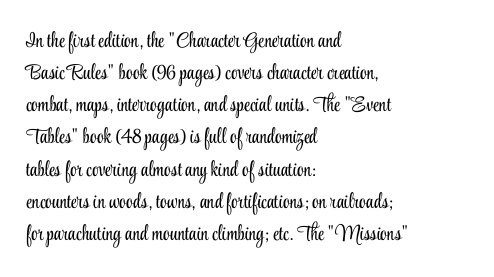
Is the block centered? No — it sits flush against the left margin. Honestly, the row spacing looks completely unremarkable. Check under the words: just untouched page. Nobody touched the tracking dial on this one.
